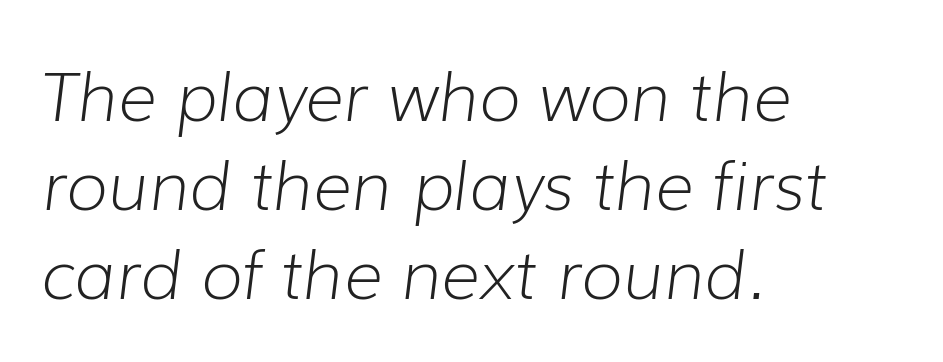
{"italic": "yes", "lean": "right", "slant_degrees": 7, "bold": "no", "weight": "light", "width": "normal", "stroke_contrast": "low", "x_height": "medium", "monospaced": "no", "underline": "no", "align": "left", "line_spacing": "normal", "line_spacing_ratio": 1.33, "letter_spacing": "normal", "letter_spacing_em": 0.0, "glyph_px": 67}
